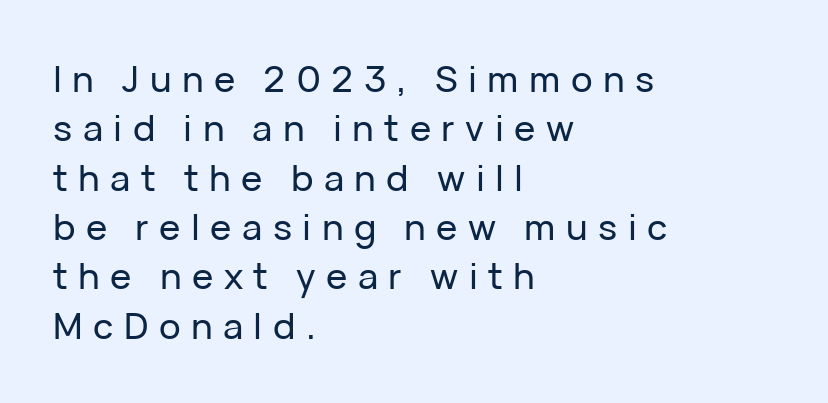
The image shows 36 px sans-serif type, upright; set left-aligned, normal line spacing (1.37x), unusually wide letter spacing (+0.29 em), not underlined; low stroke contrast and a medium x-height.
